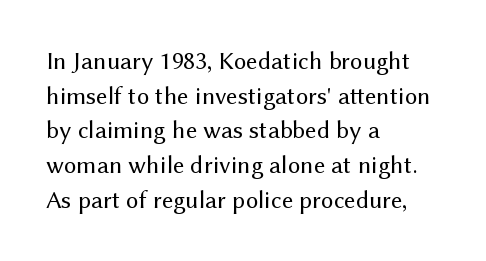
{"italic": "no", "bold": "no", "underline": "no", "align": "left", "line_spacing": "normal", "line_spacing_ratio": 1.39, "letter_spacing": "normal", "letter_spacing_em": 0.0, "glyph_px": 25}
